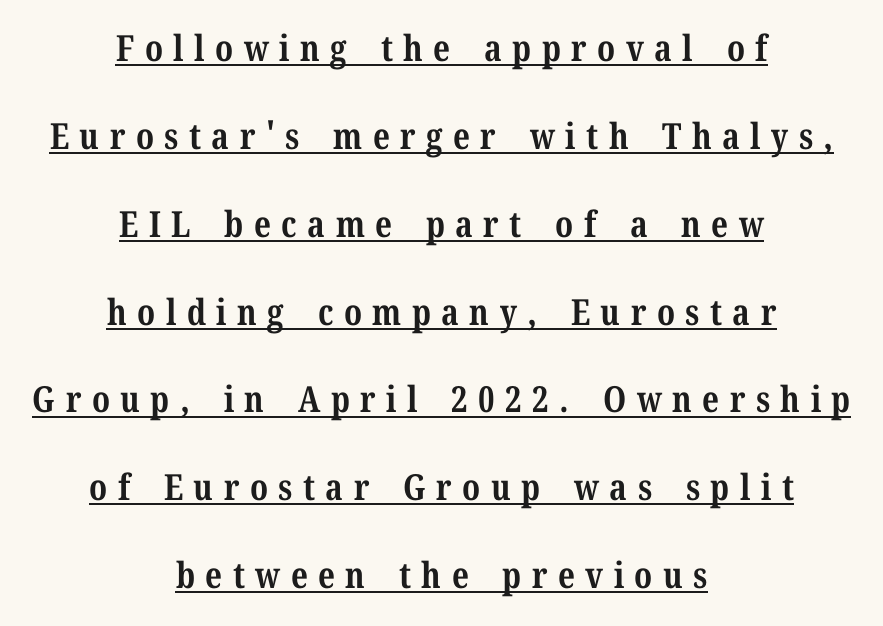
{"serif": "yes", "italic": "no", "bold": "yes", "weight": "bold", "width": "normal", "stroke_contrast": "medium", "x_height": "medium", "monospaced": "no", "underline": "yes", "align": "center", "line_spacing": "loose", "line_spacing_ratio": 2.44, "letter_spacing": "wide", "letter_spacing_em": 0.29, "glyph_px": 36}
